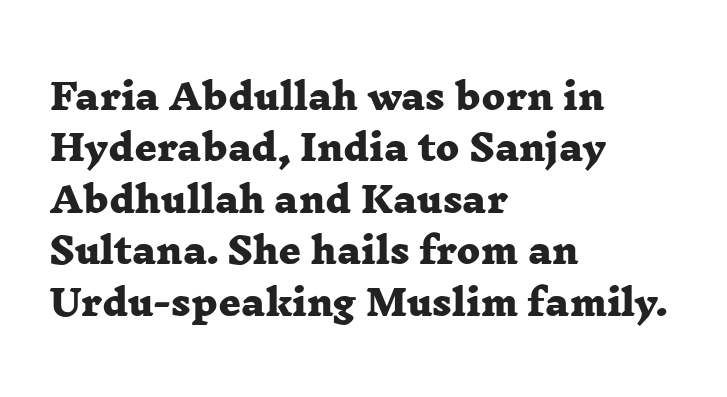
The image shows 35 px heavy, wide serif type; set left-aligned, normal line spacing (1.47x), normal letter spacing, not underlined; low stroke contrast and a medium x-height.
